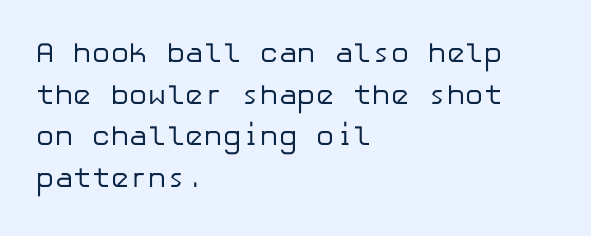
{"serif": "no", "italic": "no", "bold": "no", "weight": "regular", "width": "normal", "stroke_contrast": "low", "x_height": "medium", "underline": "no", "align": "left", "line_spacing": "normal", "line_spacing_ratio": 1.49, "letter_spacing": "normal", "letter_spacing_em": 0.0, "glyph_px": 28}
